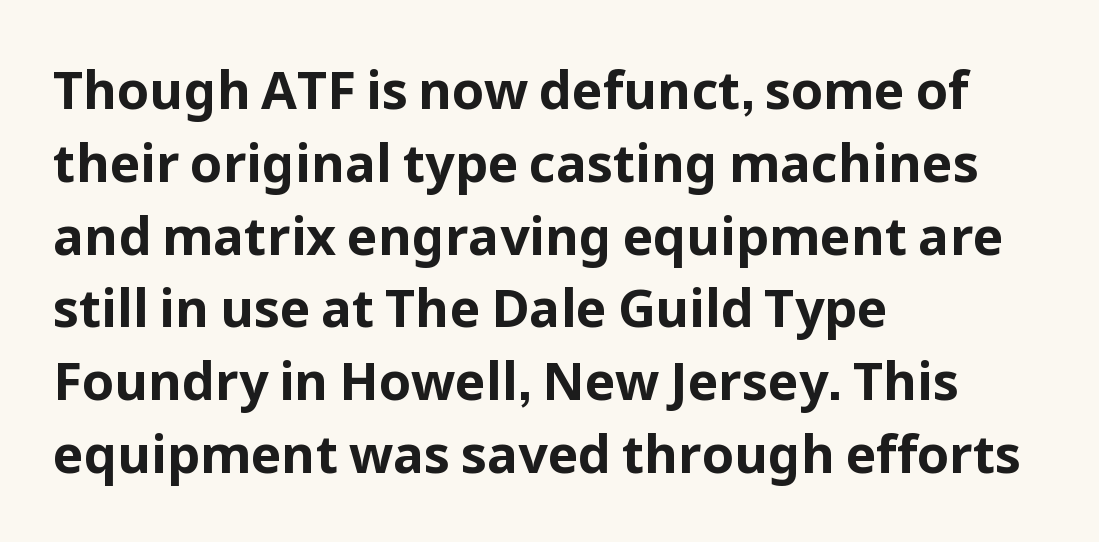
The image shows 52 px bold sans-serif type, upright; set left-aligned, normal line spacing (1.4x), normal letter spacing, not underlined; low stroke contrast and a medium x-height.
